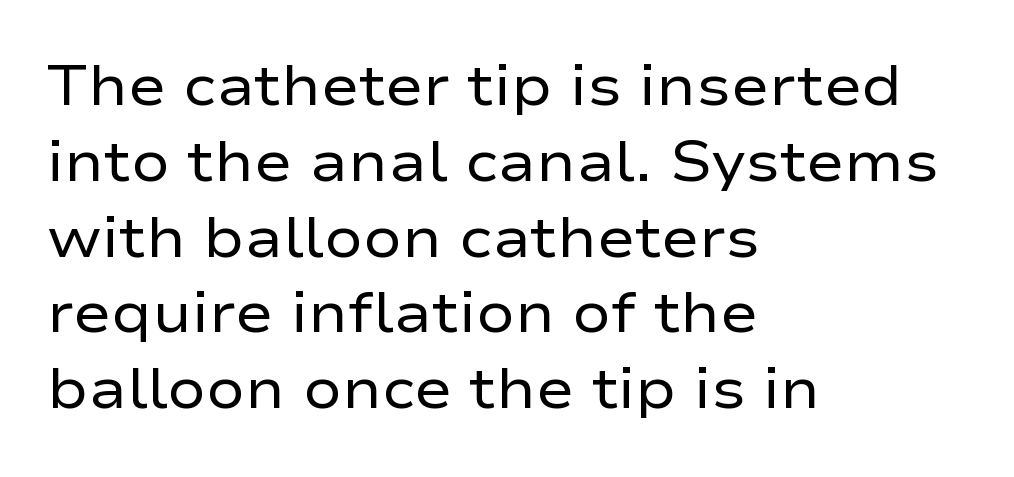
{"serif": "no", "italic": "no", "bold": "no", "weight": "regular", "width": "wide", "stroke_contrast": "low", "x_height": "medium", "monospaced": "no", "underline": "no", "align": "left", "line_spacing": "normal", "line_spacing_ratio": 1.33, "letter_spacing": "normal", "letter_spacing_em": 0.0, "glyph_px": 57}
